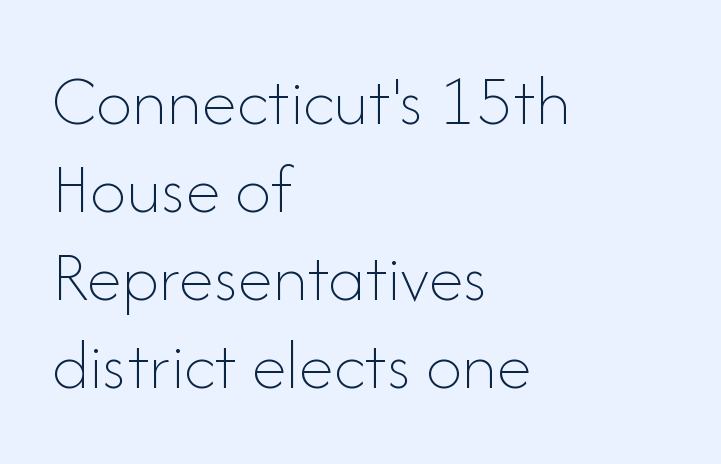
This sample uses an upright cut, with every glyph sitting square on the baseline. These lines are set flush left with a ragged right edge. This is not heavy type; no bold has been used. Is this a fixed-width face? No — the glyphs have proportional, varying widths.
